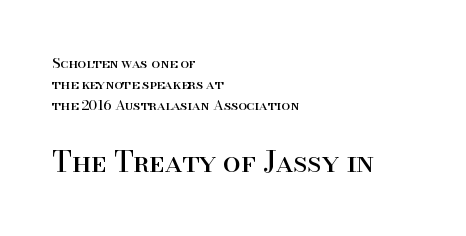
The image shows 29 px regular-weight serif type, upright; set left-aligned, normal line spacing (1.51x), normal letter spacing, not underlined; the second (bottom) block is 2.07x larger; high stroke contrast and a small x-height.
